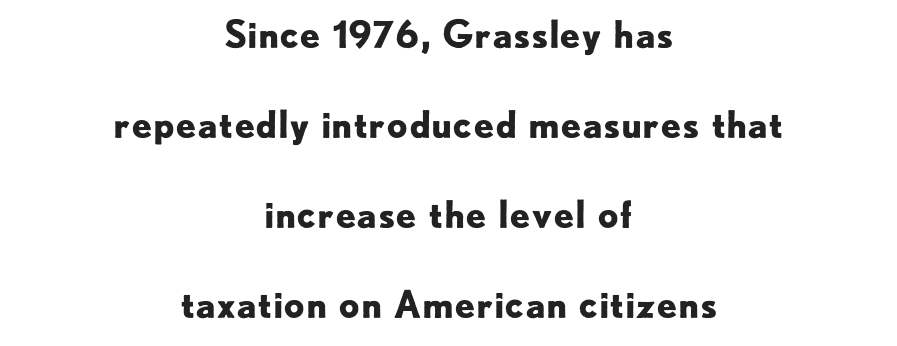
{"serif": "no", "italic": "no", "bold": "yes", "weight": "bold", "width": "normal", "stroke_contrast": "low", "x_height": "small", "monospaced": "no", "underline": "no", "align": "center", "line_spacing": "loose", "line_spacing_ratio": 2.43, "letter_spacing": "normal", "letter_spacing_em": 0.0, "glyph_px": 37}
